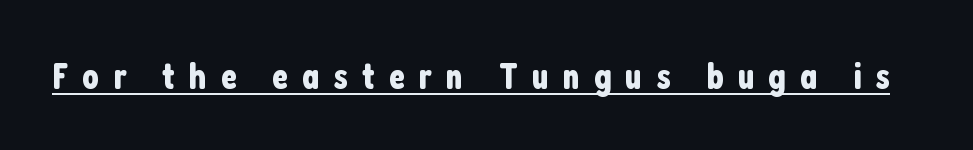
{"serif": "no", "italic": "no", "width": "condensed", "stroke_contrast": "low", "x_height": "medium", "monospaced": "no", "underline": "yes", "letter_spacing": "wide", "letter_spacing_em": 0.38, "glyph_px": 37}
